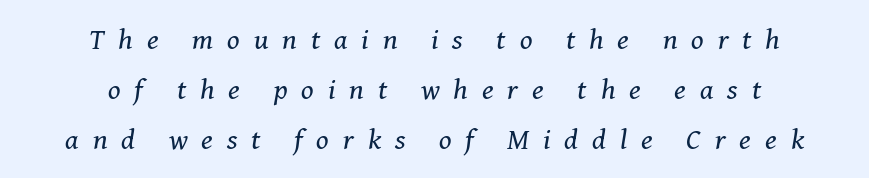
{"serif": "yes", "italic": "yes", "lean": "right", "slant_degrees": 8, "bold": "no", "weight": "regular", "width": "normal", "stroke_contrast": "medium", "x_height": "medium", "monospaced": "no", "underline": "no", "align": "center", "line_spacing_ratio": 1.73, "letter_spacing": "wide", "letter_spacing_em": 0.48, "glyph_px": 29}
